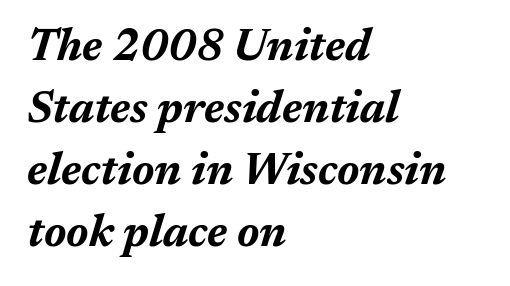
Q: Is the text bold? A: Yes.
Q: Is the text italic (slanted)? A: Yes, it leans right by about 17 degrees.
Q: Is the text underlined? A: No.
Q: How is the paragraph aligned? A: Left-aligned.
Q: Is the spacing between letters normal or unusually wide? A: Normal.
Q: Is the spacing between lines tight, normal or loose? A: Normal.
Q: Width (condensed, normal, or wide)? A: Normal.
Q: Stroke contrast? A: Medium.
Q: x-height? A: Medium.
Q: Monospaced? A: No.
